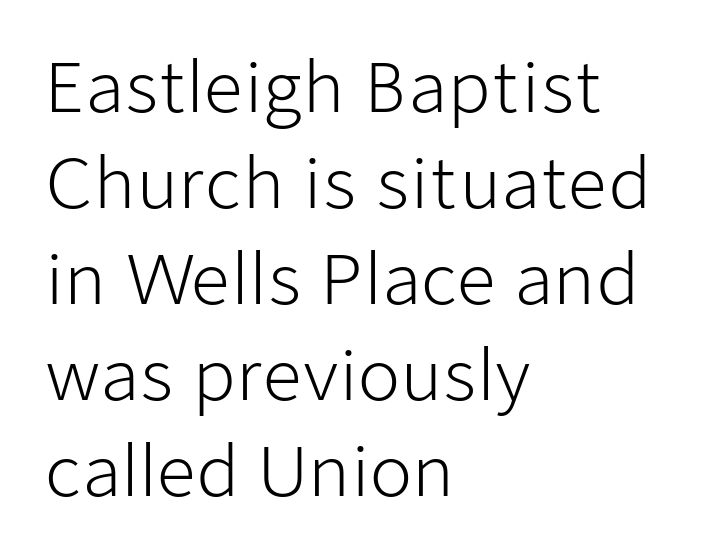
{"serif": "no", "italic": "no", "bold": "no", "weight": "light", "width": "normal", "stroke_contrast": "low", "x_height": "medium", "monospaced": "no", "underline": "no", "align": "left", "line_spacing": "normal", "line_spacing_ratio": 1.39, "letter_spacing": "normal", "letter_spacing_em": 0.0, "glyph_px": 69}
